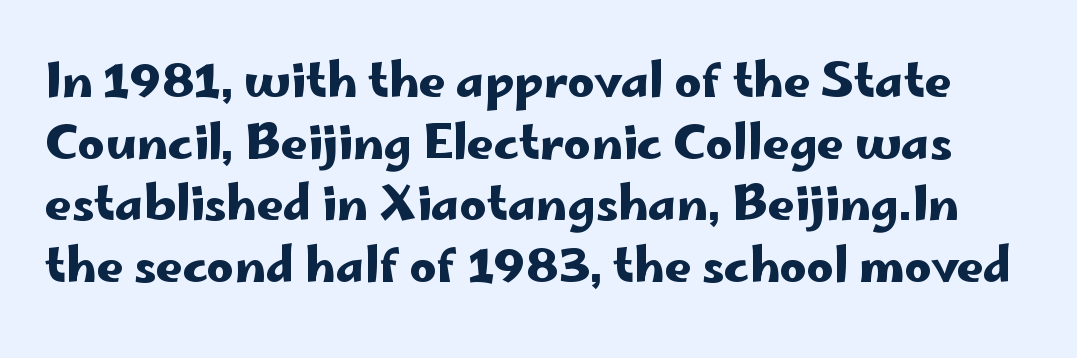
Q: Is the text italic (slanted)? A: No, it is upright.
Q: Is the typeface a serif or a sans-serif typeface? A: Sans-serif.
Q: Is the text underlined? A: No.
Q: Is the spacing between letters normal or unusually wide? A: Normal.
Q: Is the spacing between lines tight, normal or loose? A: Normal.
Q: Width (condensed, normal, or wide)? A: Wide.
Q: Stroke contrast? A: Low.
Q: x-height? A: Small.
Q: Monospaced? A: No.
